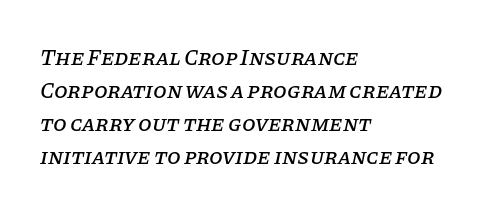
The image shows 22 px text type, italic (leaning right); set left-aligned, normal line spacing (1.5x), normal letter spacing, not underlined.
